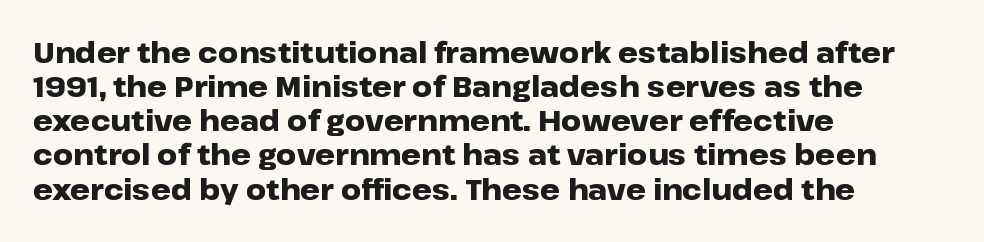
{"serif": "no", "italic": "no", "bold": "yes", "weight": "heavy", "width": "wide", "stroke_contrast": "low", "x_height": "medium", "monospaced": "no", "underline": "no", "align": "left", "line_spacing_ratio": 1.22, "letter_spacing": "normal", "letter_spacing_em": 0.0, "glyph_px": 28}
